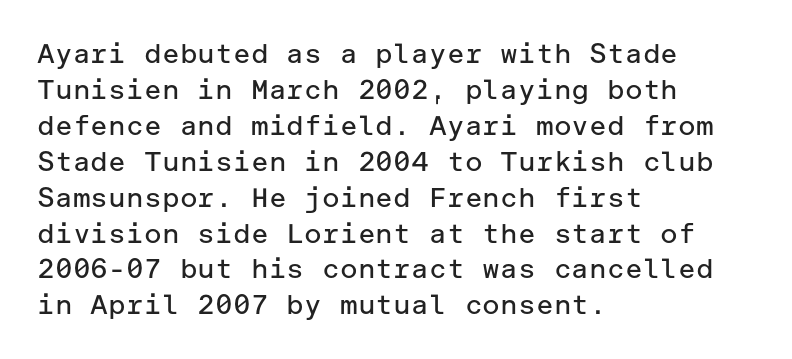
The image shows 27 px text type, upright; set left-aligned, normal line spacing (1.33x), normal letter spacing, not underlined.
